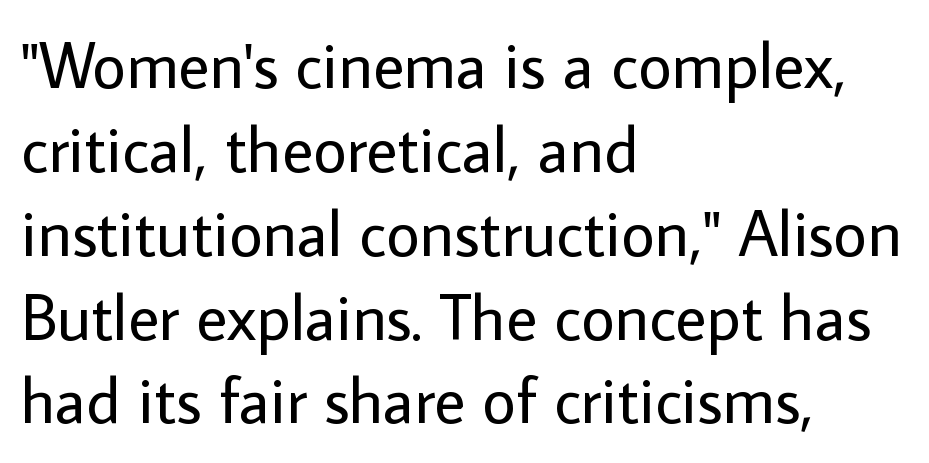
Baseline-to-baseline distance is the conventional proportion of letter height. Leftover space on each line is placed entirely after the last word. If you drew a line through each stem, it would be perfectly vertical. Descender tails drop into unmarked territory. Is this a sans? Yes — the strokes have no serifs. Proportional: the letters do not fall into vertical columns.
